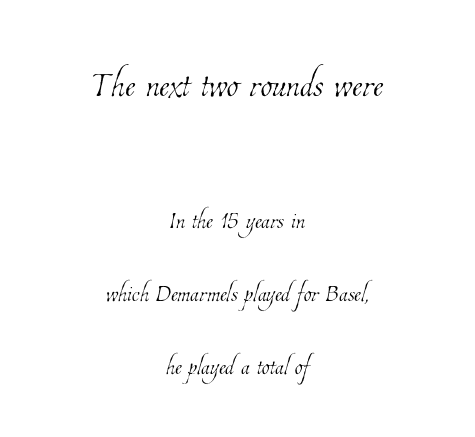
Q: Is the text bold? A: No.
Q: Is the text underlined? A: No.
Q: How is the paragraph aligned? A: Centered.
Q: Is the spacing between letters normal or unusually wide? A: Normal.
Q: Is the spacing between lines tight, normal or loose? A: Loose.
Q: Which block of text is set in a larger size, the first (top) or the second (bottom)? A: The first (top) one.
Q: Width (condensed, normal, or wide)? A: Condensed.
Q: Stroke contrast? A: Low.
Q: x-height? A: Medium.
Q: Monospaced? A: No.
